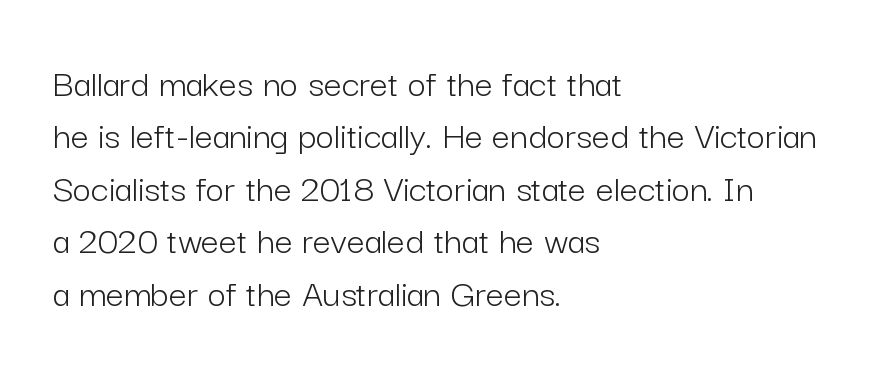
The image shows 40 px light sans-serif type, upright; set left-aligned, normal line spacing (1.31x), normal letter spacing, not underlined; low stroke contrast and a medium x-height.
